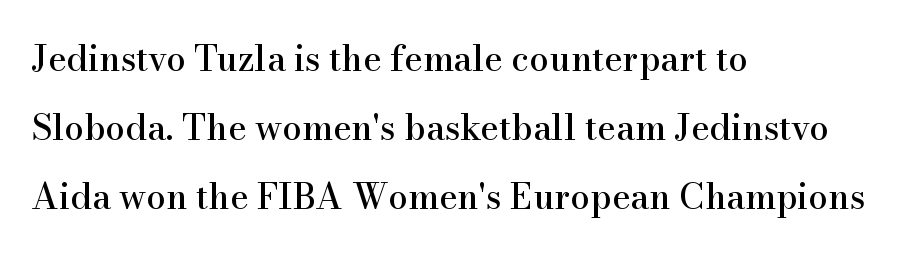
{"serif": "yes", "italic": "no", "width": "normal", "stroke_contrast": "high", "x_height": "small", "monospaced": "no", "underline": "no", "align": "left", "line_spacing": "loose", "line_spacing_ratio": 1.97, "letter_spacing": "normal", "letter_spacing_em": 0.0, "glyph_px": 35}
